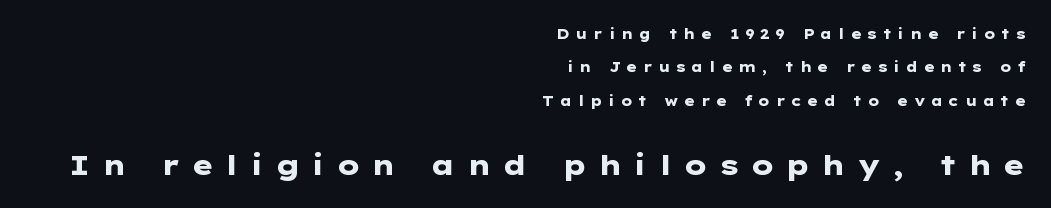
{"serif": "no", "italic": "no", "bold": "yes", "weight": "heavy", "width": "wide", "stroke_contrast": "low", "x_height": "medium", "monospaced": "no", "underline": "no", "align": "right", "line_spacing": "loose", "line_spacing_ratio": 2.38, "letter_spacing": "wide", "letter_spacing_em": 0.38, "larger_block": "second", "size_ratio": 2.0, "glyph_px": 28}
